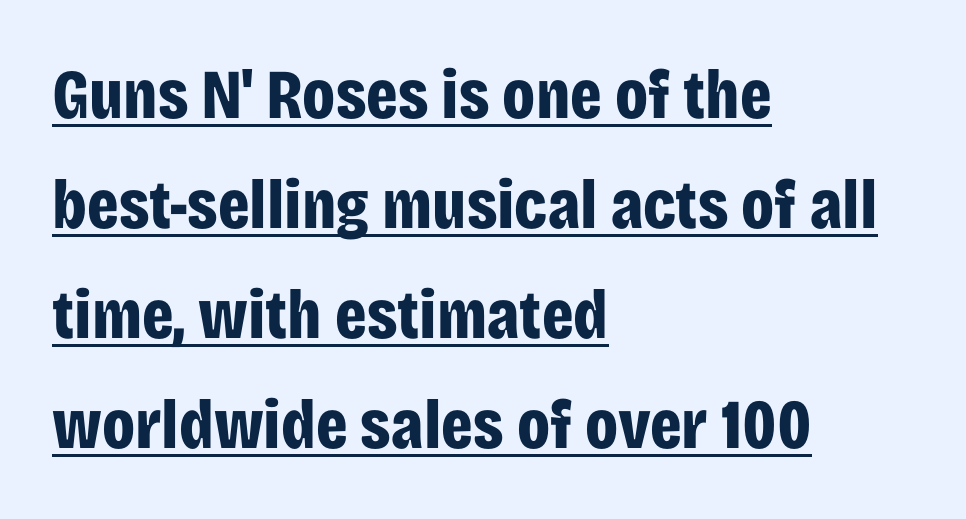
Q: Is the text bold? A: Yes.
Q: Is the text italic (slanted)? A: No, it is upright.
Q: Is the typeface a serif or a sans-serif typeface? A: Sans-serif.
Q: Is the text underlined? A: Yes.
Q: How is the paragraph aligned? A: Left-aligned.
Q: Is the spacing between letters normal or unusually wide? A: Normal.
Q: Is the spacing between lines tight, normal or loose? A: Normal.
Q: Width (condensed, normal, or wide)? A: Condensed.
Q: Stroke contrast? A: Low.
Q: x-height? A: Large.
Q: Monospaced? A: No.
